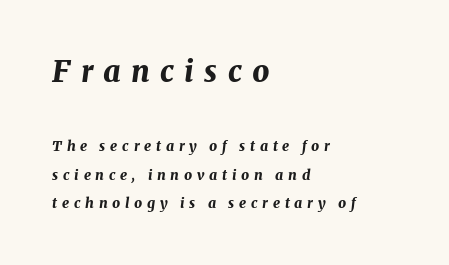
Q: Is the text bold? A: Yes.
Q: Is the text italic (slanted)? A: Yes, it leans right by about 8 degrees.
Q: Is the text underlined? A: No.
Q: How is the paragraph aligned? A: Left-aligned.
Q: Is the spacing between letters normal or unusually wide? A: Unusually wide.
Q: Is the spacing between lines tight, normal or loose? A: Loose.
Q: Which block of text is set in a larger size, the first (top) or the second (bottom)? A: The first (top) one.
Q: Width (condensed, normal, or wide)? A: Normal.
Q: Stroke contrast? A: Medium.
Q: x-height? A: Medium.
Q: Monospaced? A: No.
